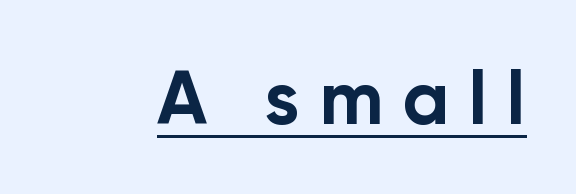
The image shows 75 px bold sans-serif type, upright; set unusually wide letter spacing (+0.26 em), underlined; low stroke contrast and a medium x-height.
